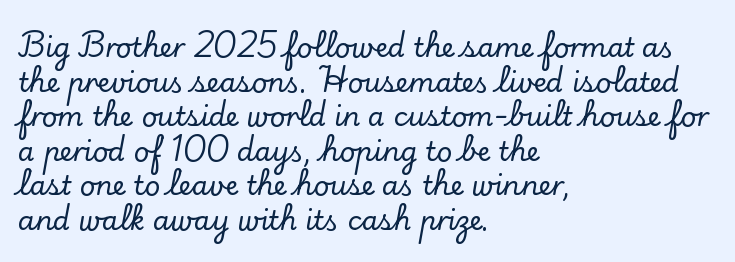
The image shows 27 px text type; set left-aligned, normal line spacing (1.28x), normal letter spacing, not underlined.
